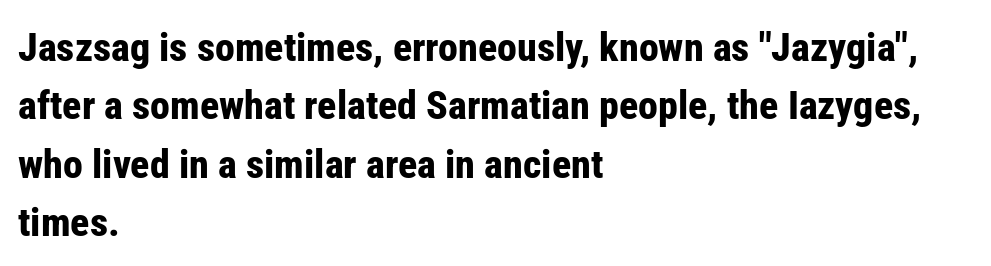
Q: Is the text bold? A: Yes.
Q: Is the text italic (slanted)? A: No, it is upright.
Q: Is the typeface a serif or a sans-serif typeface? A: Sans-serif.
Q: Is the text underlined? A: No.
Q: How is the paragraph aligned? A: Left-aligned.
Q: Is the spacing between letters normal or unusually wide? A: Normal.
Q: Is the spacing between lines tight, normal or loose? A: Normal.
Q: Width (condensed, normal, or wide)? A: Condensed.
Q: Stroke contrast? A: Low.
Q: x-height? A: Medium.
Q: Monospaced? A: No.
